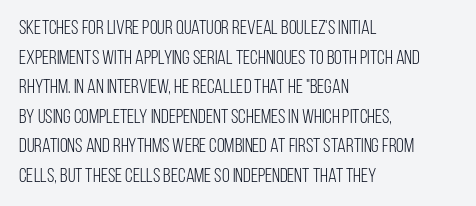
Q: Is the text bold? A: No.
Q: Is the text italic (slanted)? A: No, it is upright.
Q: Is the text underlined? A: No.
Q: How is the paragraph aligned? A: Left-aligned.
Q: Is the spacing between letters normal or unusually wide? A: Normal.
Q: Is the spacing between lines tight, normal or loose? A: Normal.
